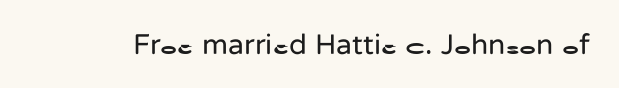
The image shows 29 px regular-weight sans-serif type, upright; set normal letter spacing, not underlined; low stroke contrast and a medium x-height.
